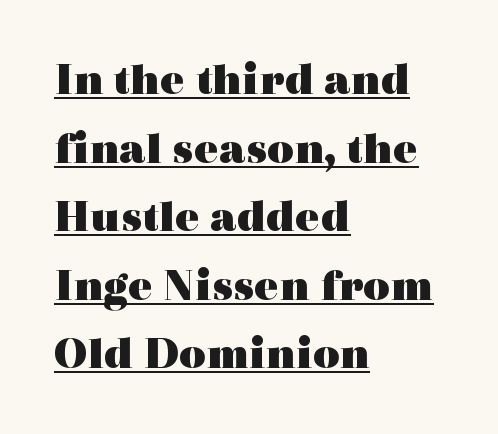
The image shows 46 px heavy, wide serif type, upright; set left-aligned, normal line spacing (1.49x), normal letter spacing, underlined; a medium x-height.
